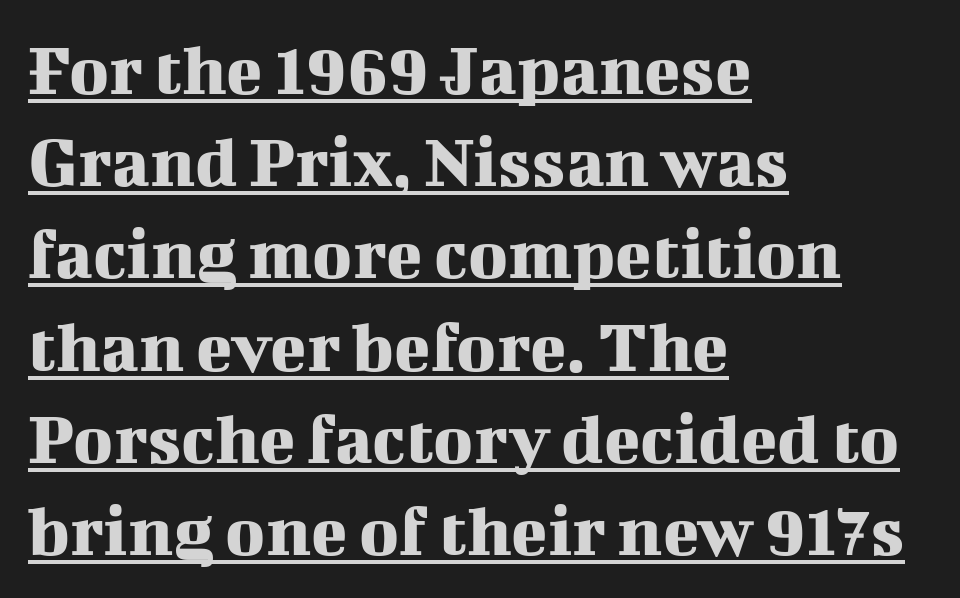
Q: Is the text italic (slanted)? A: No, it is upright.
Q: Is the typeface a serif or a sans-serif typeface? A: Serif.
Q: Is the text underlined? A: Yes.
Q: How is the paragraph aligned? A: Left-aligned.
Q: Is the spacing between letters normal or unusually wide? A: Normal.
Q: Width (condensed, normal, or wide)? A: Normal.
Q: Stroke contrast? A: Medium.
Q: x-height? A: Medium.
Q: Monospaced? A: No.
